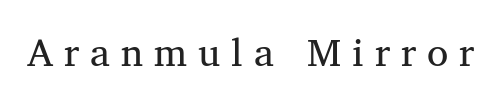
{"serif": "yes", "bold": "no", "weight": "regular", "width": "normal", "stroke_contrast": "medium", "x_height": "medium", "monospaced": "no", "underline": "no", "letter_spacing": "wide", "letter_spacing_em": 0.28, "glyph_px": 39}
